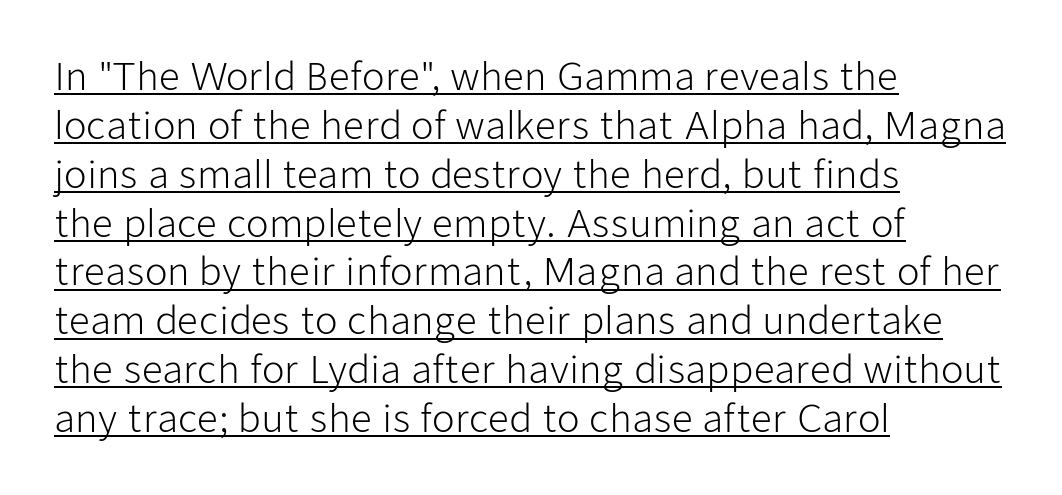
Q: Is the text bold? A: No.
Q: Is the text italic (slanted)? A: No, it is upright.
Q: Is the typeface a serif or a sans-serif typeface? A: Sans-serif.
Q: Is the text underlined? A: Yes.
Q: How is the paragraph aligned? A: Left-aligned.
Q: Is the spacing between letters normal or unusually wide? A: Normal.
Q: Is the spacing between lines tight, normal or loose? A: Normal.
Q: Width (condensed, normal, or wide)? A: Normal.
Q: Stroke contrast? A: Low.
Q: x-height? A: Medium.
Q: Monospaced? A: No.
